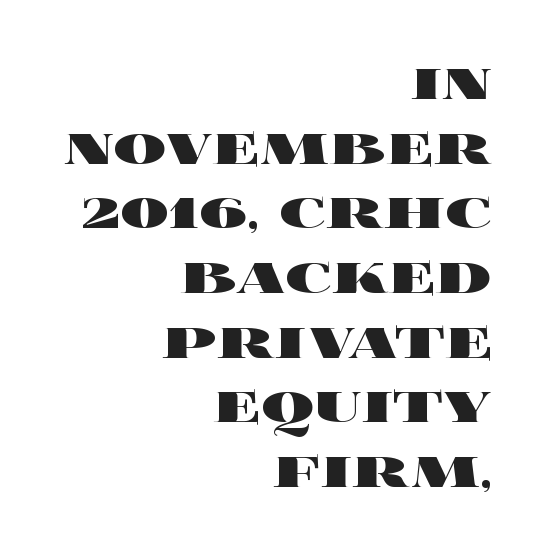
The gaps between neighbouring characters are ordinary and unremarkable. The string is rendered with underlining switched off. Ordinary non-slanted type is in use. These lines are rendered in a variable-pitch font. Teacher's note: observe the even right margin — that is flush-right alignment.
